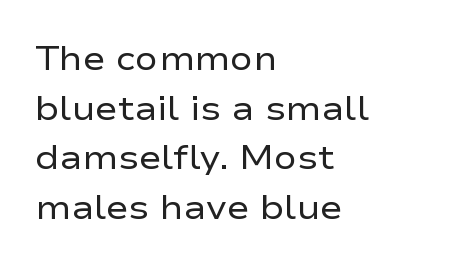
The image shows 34 px regular-weight, wide sans-serif type, upright; set left-aligned, normal line spacing (1.46x), normal letter spacing, not underlined; low stroke contrast and a medium x-height.
